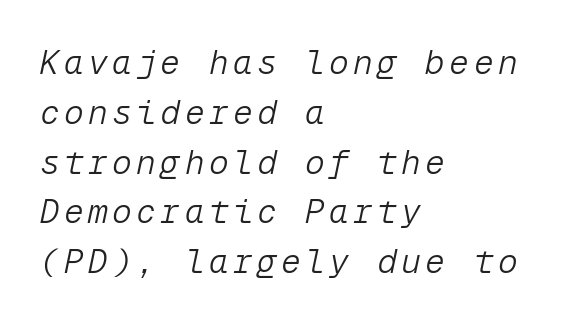
Q: Is the text bold? A: No.
Q: Is the text italic (slanted)? A: Yes, it leans right by about 12 degrees.
Q: Is the text underlined? A: No.
Q: How is the paragraph aligned? A: Left-aligned.
Q: Is the spacing between lines tight, normal or loose? A: Normal.
Q: Width (condensed, normal, or wide)? A: Normal.
Q: Stroke contrast? A: Low.
Q: x-height? A: Medium.
Q: Monospaced? A: Yes.
